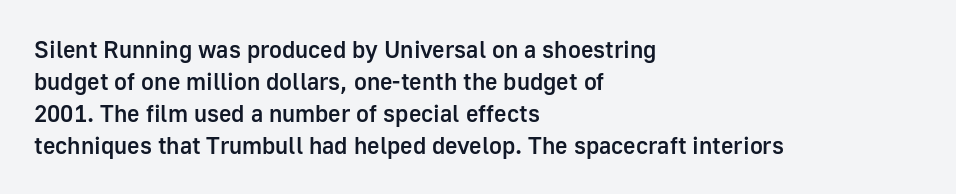
Q: Is the text bold? A: Semi-bold.
Q: Is the text italic (slanted)? A: No, it is upright.
Q: Is the text underlined? A: No.
Q: How is the paragraph aligned? A: Left-aligned.
Q: Is the spacing between letters normal or unusually wide? A: Normal.
Q: Is the spacing between lines tight, normal or loose? A: Normal.
